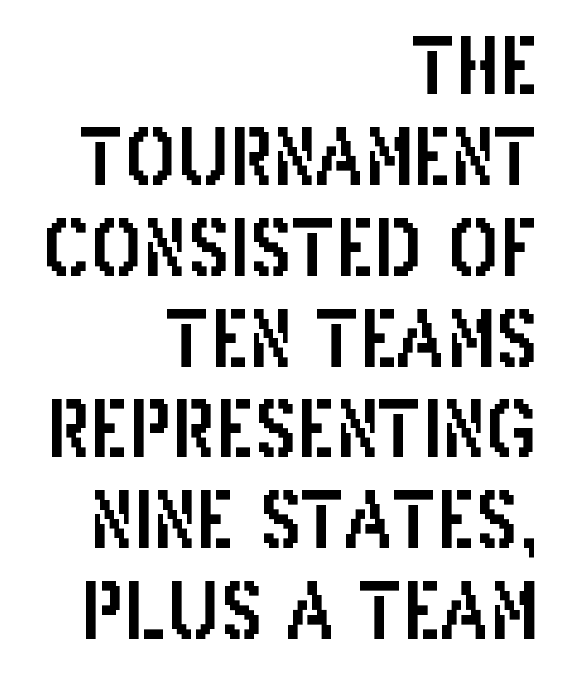
The paragraph has a hard right edge and a soft left edge. These lines are rendered in a variable-pitch font. Stroke terminals: plain, sans-serif. Characters remain perfectly vertical along every line. Unmarked baselines from the first word to the last.
